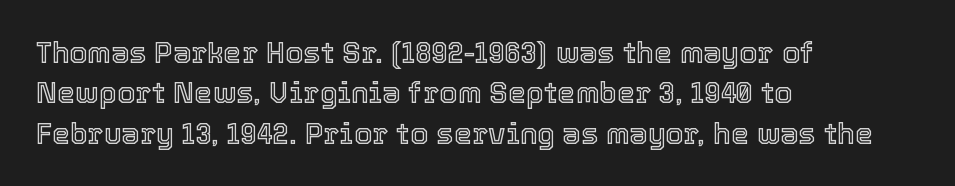
The axis of the letterforms is exactly vertical. Notice how the passage keeps a crisp vertical edge on the left only. Evenly set lines give the paragraph a standard silhouette. Inter-character spacing is left at the font's built-in metrics. Is this a fixed-width face? No — the glyphs have proportional, varying widths.
